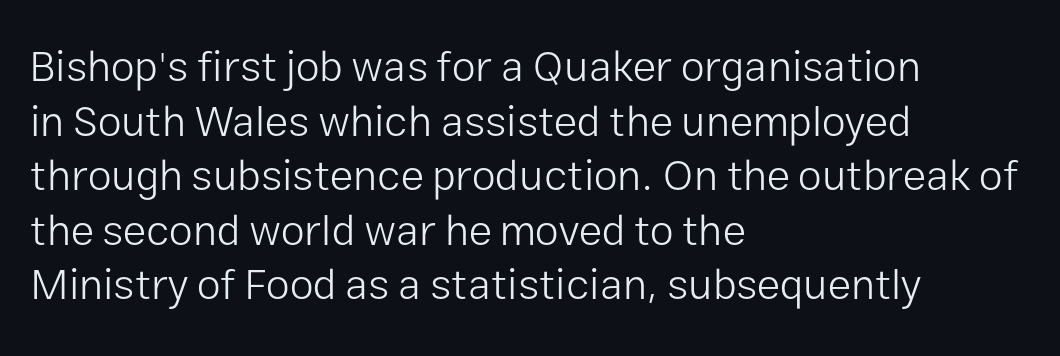
A classic flush-left, rag-right setting is used for this passage. Underline: absent. Stem width sits at or under what a default text font uses. Each letter keeps its own natural width here, so spacing adapts to shape. Serifs: no, the terminals of the letterforms are clean. One glance says typical: line gaps are just what's usual.
